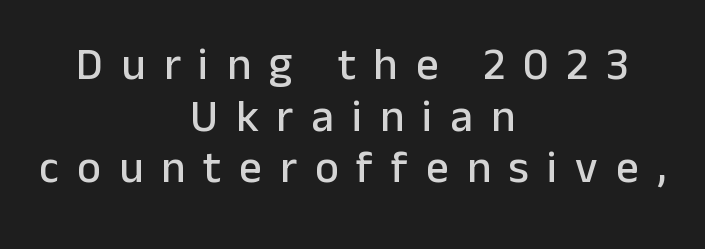
This block would grow much taller if given ordinary leading; it's compressed now. Tracking value appears strongly positive — letters spread wide. Descender tails drop into unmarked territory. Neither beginnings nor endings align; midpoints do. Designer's note — italics off, roman on. Examine the stroke ends and you'll find no serifs.
